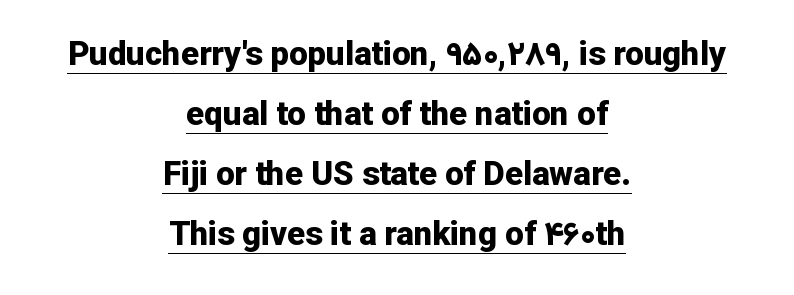
Q: Is the text bold? A: Yes.
Q: Is the text italic (slanted)? A: No, it is upright.
Q: Is the typeface a serif or a sans-serif typeface? A: Sans-serif.
Q: Is the text underlined? A: Yes.
Q: How is the paragraph aligned? A: Centered.
Q: Is the spacing between letters normal or unusually wide? A: Normal.
Q: Width (condensed, normal, or wide)? A: Normal.
Q: Stroke contrast? A: Low.
Q: x-height? A: Medium.
Q: Monospaced? A: No.
